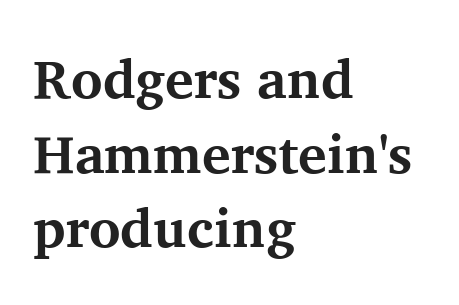
The image shows 54 px bold serif type, upright; set left-aligned, normal line spacing (1.38x), normal letter spacing, not underlined; medium stroke contrast and a medium x-height.
